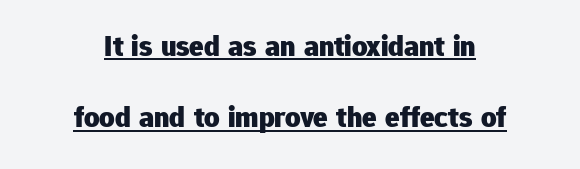
Q: Is the text bold? A: Yes.
Q: Is the text italic (slanted)? A: No, it is upright.
Q: Is the typeface a serif or a sans-serif typeface? A: Sans-serif.
Q: Is the text underlined? A: Yes.
Q: How is the paragraph aligned? A: Centered.
Q: Is the spacing between letters normal or unusually wide? A: Normal.
Q: Is the spacing between lines tight, normal or loose? A: Loose.
Q: Width (condensed, normal, or wide)? A: Normal.
Q: Stroke contrast? A: Low.
Q: x-height? A: Medium.
Q: Monospaced? A: No.
